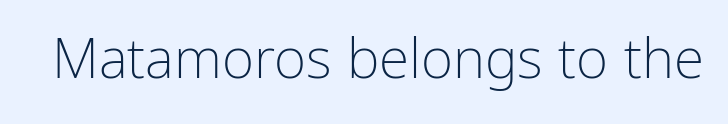
Varying glyph widths throughout — classic text-font behaviour. The passage shown is not bold in any degree. The gap between lines stays unmarked. Unlike a traditional serif, this face leaves its strokes unadorned. Unlike italic type, these characters show no tilt at all.
